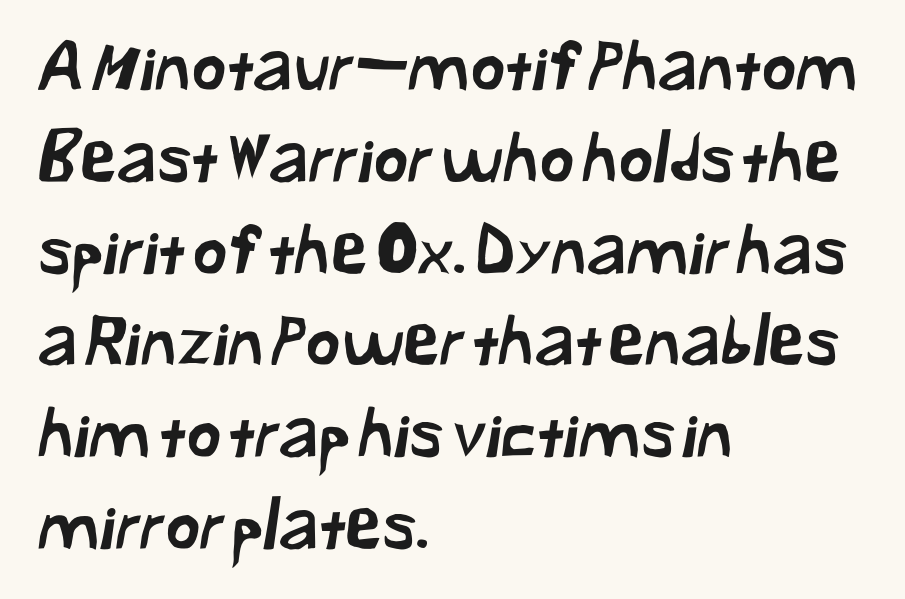
Horizontal bands of white between lines are of average thickness. Varying glyph widths throughout — classic text-font behaviour. The gap between lines stays unmarked. No extra tracking has been applied to these lines. Alignment: flush left.
